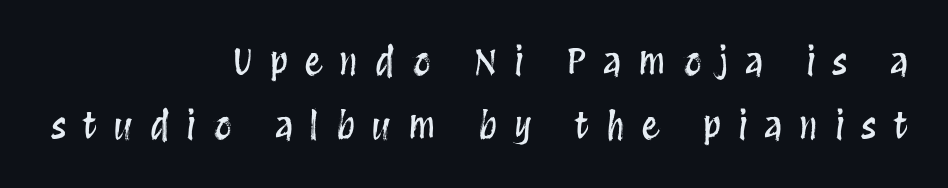
The image shows 36 px condensed type, upright; set right-aligned, line spacing 1.77x, unusually wide letter spacing (+0.47 em), not underlined; medium stroke contrast and a large x-height.
